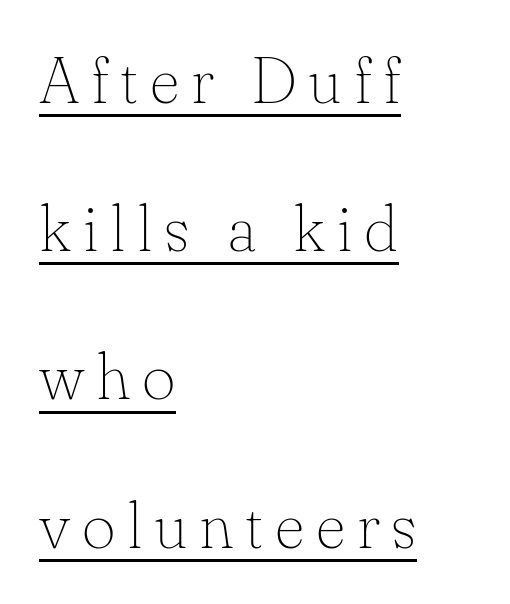
{"serif": "yes", "italic": "no", "bold": "no", "weight": "thin", "width": "normal", "stroke_contrast": "low", "x_height": "small", "monospaced": "no", "underline": "yes", "align": "left", "line_spacing": "loose", "line_spacing_ratio": 2.28, "glyph_px": 65}
